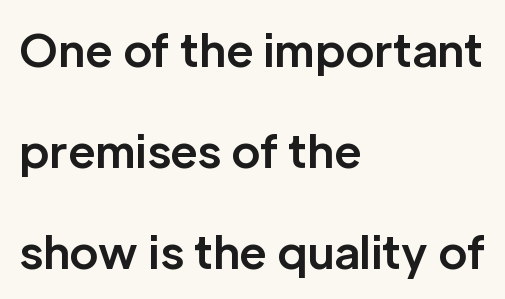
{"serif": "no", "italic": "no", "bold": "yes", "weight": "bold", "width": "normal", "stroke_contrast": "low", "x_height": "medium", "monospaced": "no", "underline": "no", "align": "left", "line_spacing": "loose", "line_spacing_ratio": 2.3, "letter_spacing": "normal", "letter_spacing_em": 0.0, "glyph_px": 44}
